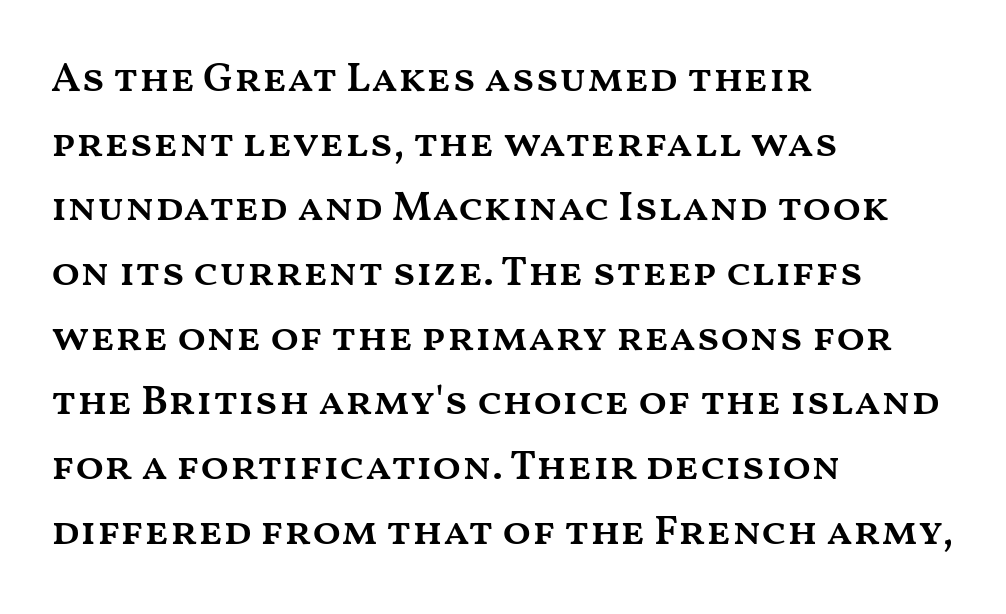
Q: Is the text bold? A: Semi-bold.
Q: Is the text italic (slanted)? A: No, it is upright.
Q: Is the text underlined? A: No.
Q: How is the paragraph aligned? A: Left-aligned.
Q: Is the spacing between letters normal or unusually wide? A: Normal.
Q: Is the spacing between lines tight, normal or loose? A: Normal.
Q: Width (condensed, normal, or wide)? A: Wide.
Q: Stroke contrast? A: Medium.
Q: x-height? A: Medium.
Q: Monospaced? A: No.
